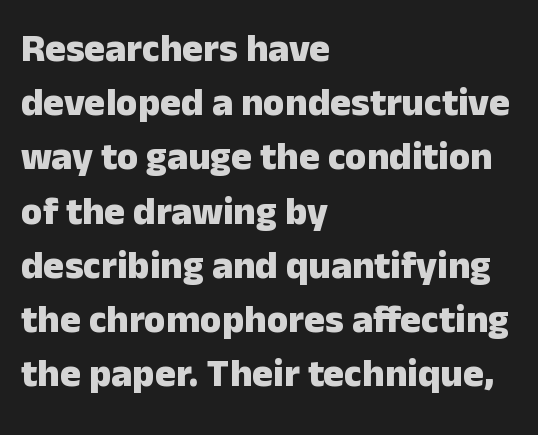
The image shows 39 px heavy sans-serif type, upright; set left-aligned, normal line spacing (1.39x), normal letter spacing, not underlined; low stroke contrast and a medium x-height.
